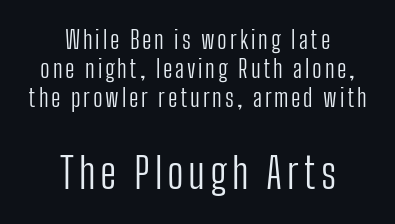
This sample uses an upright cut, with every glyph sitting square on the baseline. Looks like regular typesetting: each glyph gets only the width it needs. Look at the glyph heights: the lower group is clearly the bigger setting. The face used here is a sans, in the tradition of grotesques and geometrics. Leftover space on each line is divided equally before and after the words. Think standard paragraph weight, or any step lighter than that.
